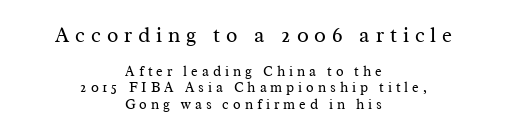
Vertical strokes here are truly vertical. Compared with typical body copy, the letter spacing here is much looser. A bare baseline throughout the passage. Whoever set this made the first block the dominant, larger element. Ink coverage per letter is moderate at most.
